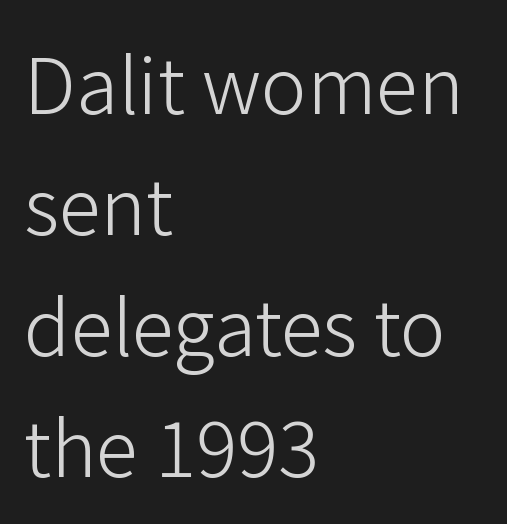
The cut favours lightness, reaching ordinary text weight at its darkest. The rendering uses natural spacing where letterforms have individual widths. Letterform terminals end flat and unadorned throughout the passage. This is roman type, the default non-slanted kind. This block has exactly the height ordinary leading produces.
